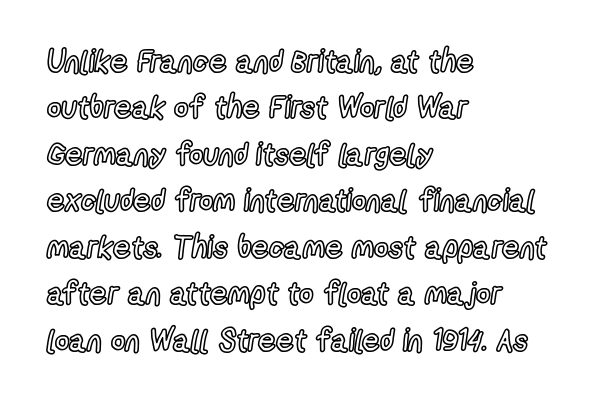
The image shows 31 px condensed type; set left-aligned, normal line spacing (1.5x), normal letter spacing, not underlined; a medium x-height.
